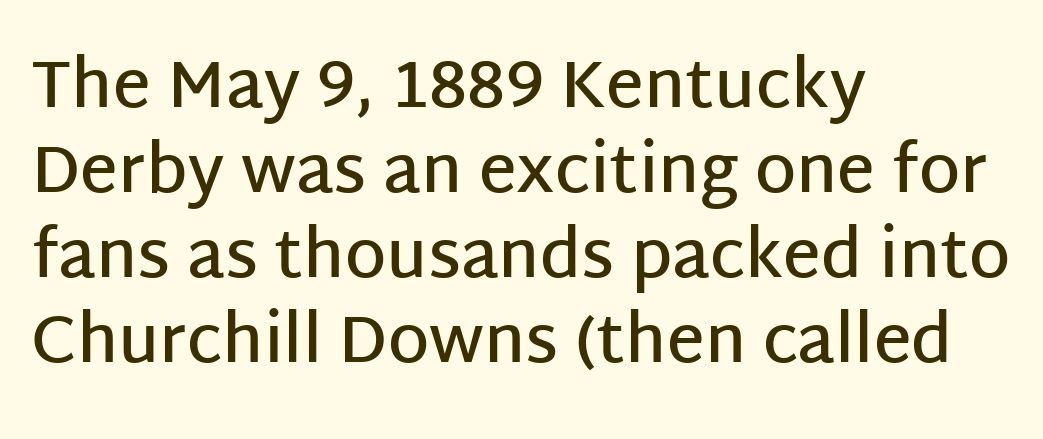
The image shows 66 px semibold sans-serif type, upright; set left-aligned, normal line spacing (1.29x), normal letter spacing, not underlined; low stroke contrast and a large x-height.
